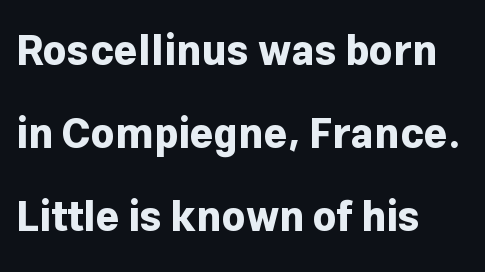
{"serif": "no", "italic": "no", "bold": "yes", "weight": "bold", "width": "normal", "stroke_contrast": "low", "x_height": "medium", "monospaced": "no", "underline": "no", "align": "left", "line_spacing": "loose", "line_spacing_ratio": 2.02, "letter_spacing": "normal", "letter_spacing_em": 0.0, "glyph_px": 41}
